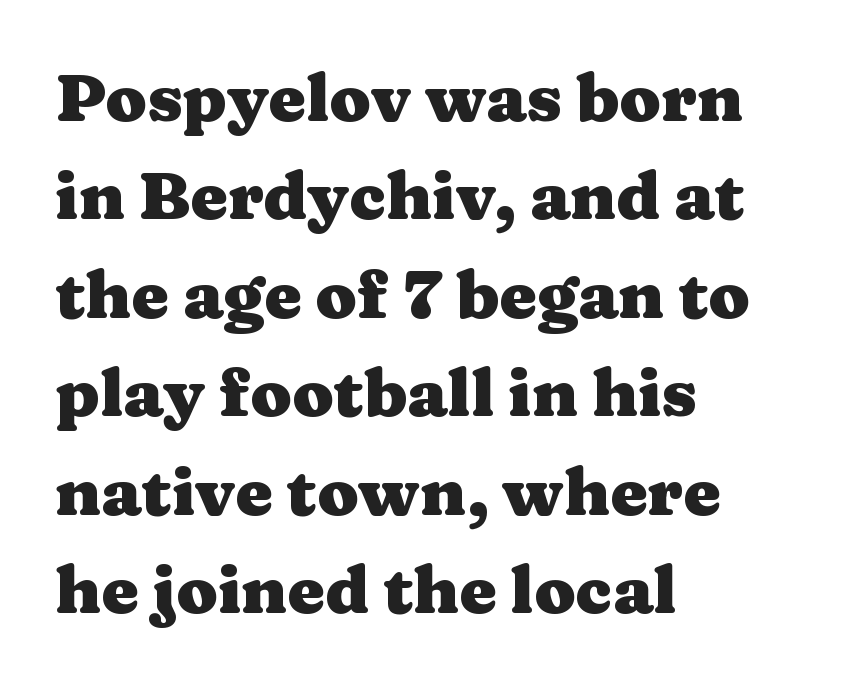
{"serif": "yes", "italic": "no", "bold": "yes", "weight": "heavy", "width": "wide", "stroke_contrast": "medium", "x_height": "medium", "monospaced": "no", "underline": "no", "align": "left", "line_spacing": "normal", "line_spacing_ratio": 1.47, "letter_spacing": "normal", "letter_spacing_em": 0.0, "glyph_px": 67}
